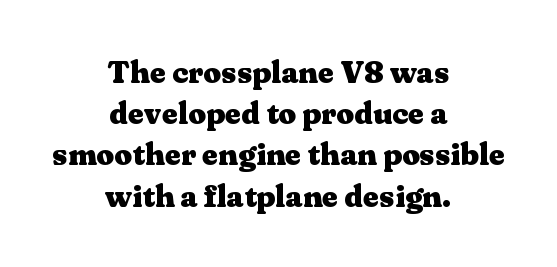
Evenly set lines give the paragraph a standard silhouette. This is roman type, the default non-slanted kind. The strokes are fattened all the way to bold. A centered setting, common on invitations and titles, is used for this passage. Inter-character spacing is left at the font's built-in metrics.
